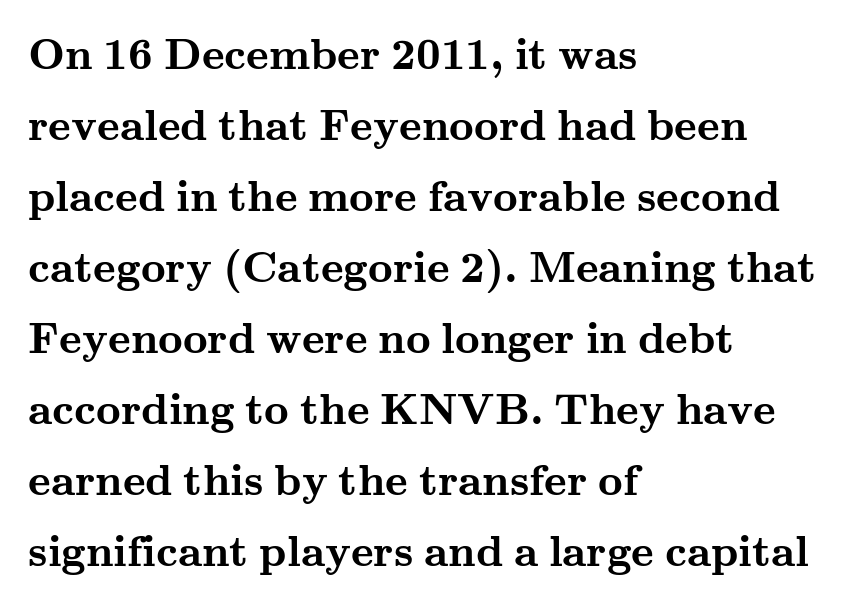
The image shows 43 px semibold, wide serif type, upright; set left-aligned, normal line spacing (1.65x), normal letter spacing, not underlined; medium stroke contrast and a small x-height.
